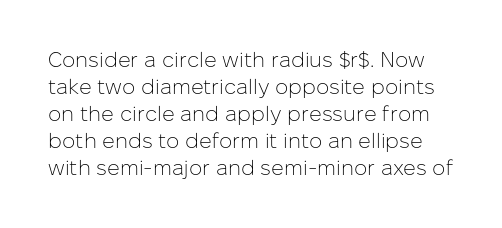
{"italic": "no", "bold": "no", "underline": "no", "line_spacing": "normal", "line_spacing_ratio": 1.29, "letter_spacing": "normal", "letter_spacing_em": 0.0, "glyph_px": 21}
